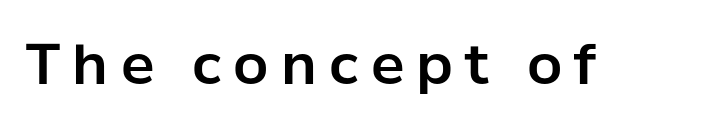
The image shows 56 px sans-serif type, upright; set unusually wide letter spacing (+0.22 em), not underlined; low stroke contrast and a medium x-height.
